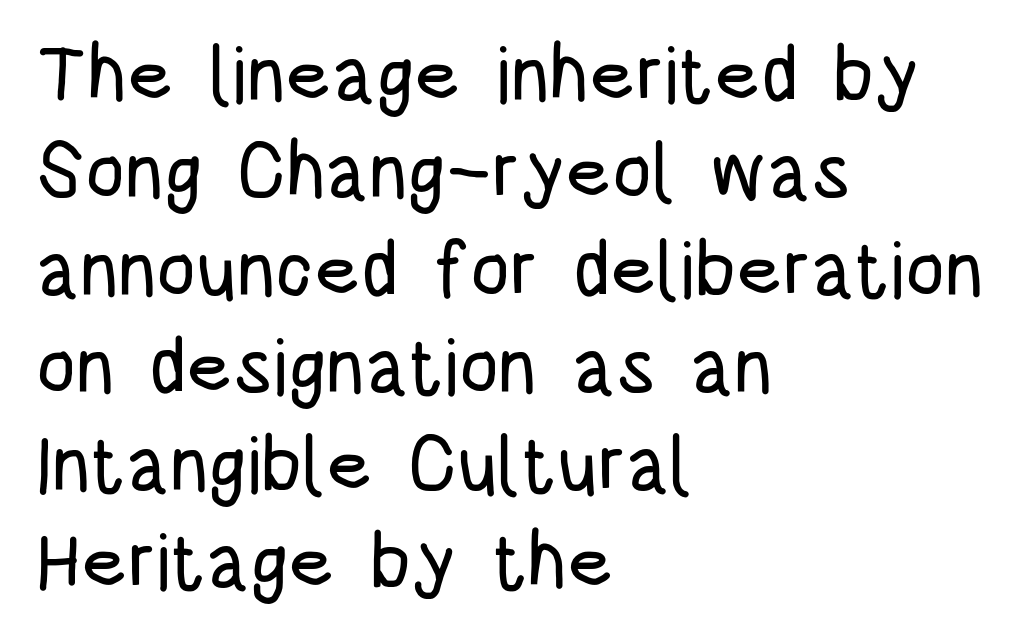
{"serif": "no", "italic": "no", "width": "condensed", "stroke_contrast": "low", "x_height": "large", "monospaced": "no", "underline": "no", "align": "left", "line_spacing": "normal", "line_spacing_ratio": 1.25, "letter_spacing": "normal", "letter_spacing_em": 0.0, "glyph_px": 78}
